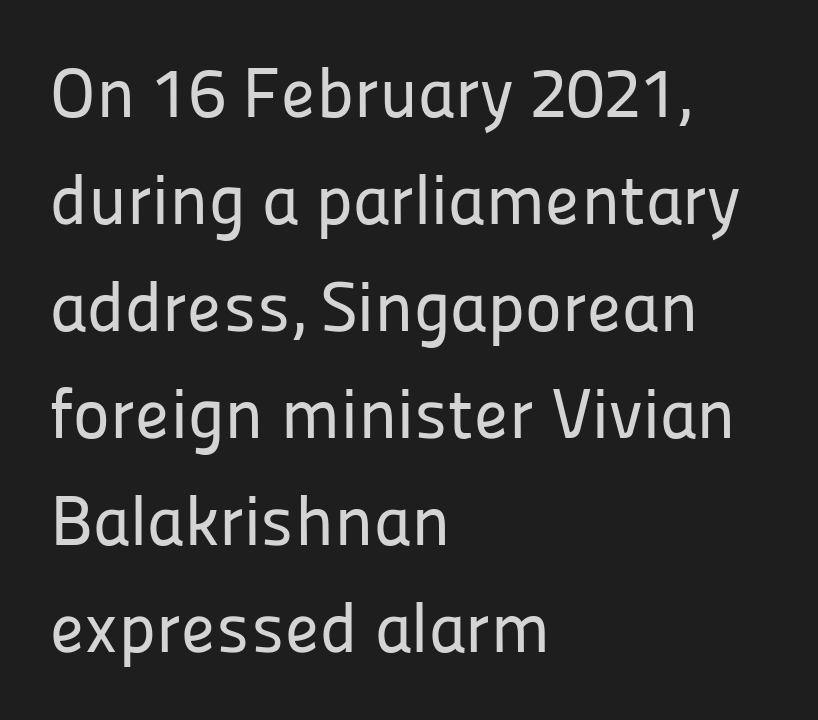
Horizontally, the lines are justified to the leading edge only. Clear beneath every line of the passage. Italic? Not at all — the glyphs are vertical. What's the leading like? Ordinary, nothing unusual. Characters follow at the spacing the type designer built in. The typeface chosen for these lines omits serifs.
